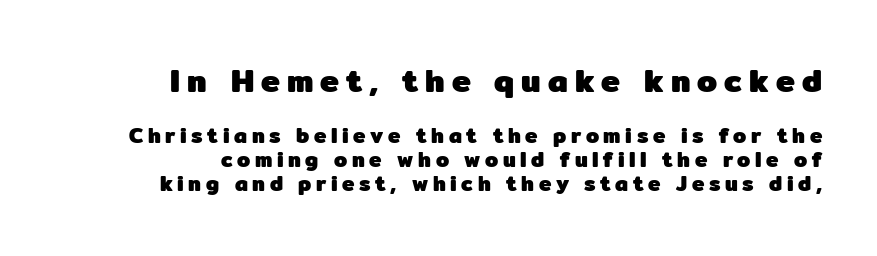
The image shows 32 px heavy sans-serif type, upright; set right-aligned, line spacing 1.16x, unusually wide letter spacing (+0.22 em), not underlined; the first (top) block is 1.52x larger; low stroke contrast and a medium x-height.
